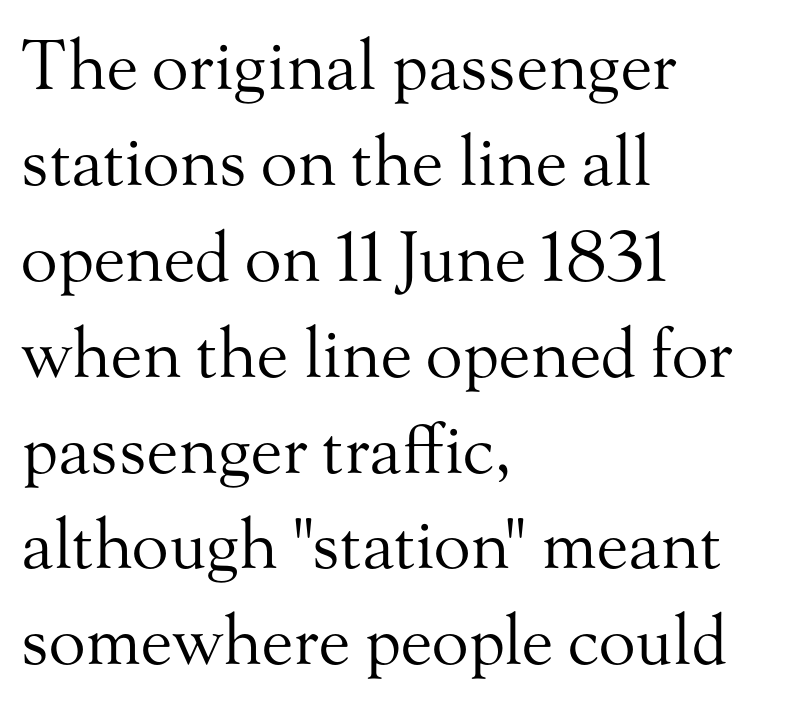
The image shows 68 px regular-weight serif type, upright; set left-aligned, normal line spacing (1.41x), normal letter spacing, not underlined; medium stroke contrast and a small x-height.
